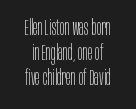
The font's upright variant was chosen for this text. Descenders are the only things crossing below the line. These lines keep a tight, regular rhythm from letter to letter. The passage shown is not bold in any degree.
